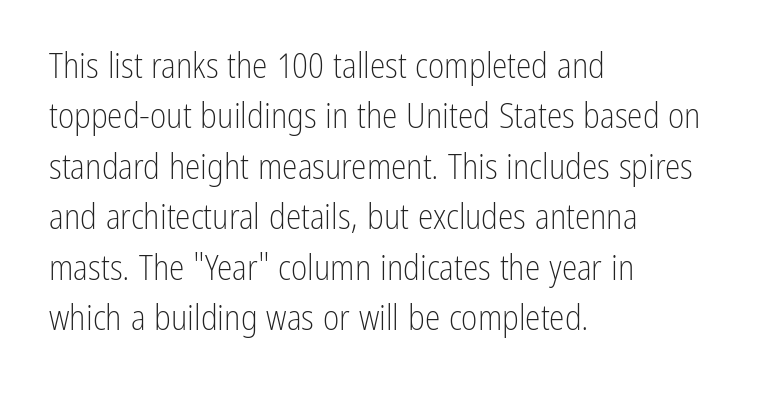
The image shows 35 px light, condensed sans-serif type, upright; set left-aligned, normal line spacing (1.44x), normal letter spacing, not underlined; low stroke contrast and a medium x-height.
